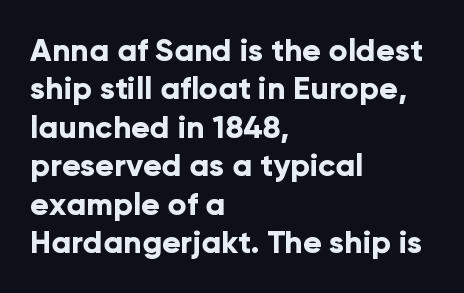
The image shows 31 px bold sans-serif type, upright; set left-aligned, line spacing 1.24x, normal letter spacing, not underlined; low stroke contrast and a medium x-height.
